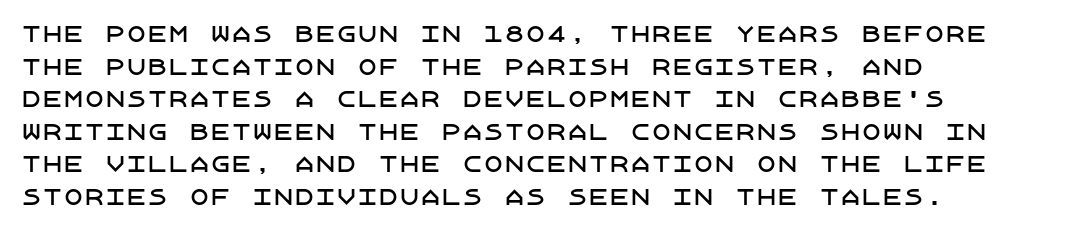
The line-height multiplier appears to be the usual default. Posture: straight, roman, zero tilt. This sample uses plain, unmodified letter spacing. No word sits above an underline.
